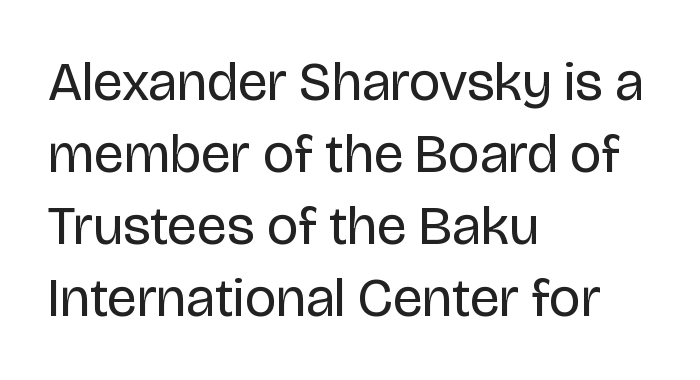
Q: Is the text bold? A: No.
Q: Is the text italic (slanted)? A: No, it is upright.
Q: Is the typeface a serif or a sans-serif typeface? A: Sans-serif.
Q: Is the text underlined? A: No.
Q: How is the paragraph aligned? A: Left-aligned.
Q: Is the spacing between letters normal or unusually wide? A: Normal.
Q: Is the spacing between lines tight, normal or loose? A: Normal.
Q: Width (condensed, normal, or wide)? A: Normal.
Q: Stroke contrast? A: Low.
Q: x-height? A: Large.
Q: Monospaced? A: No.
